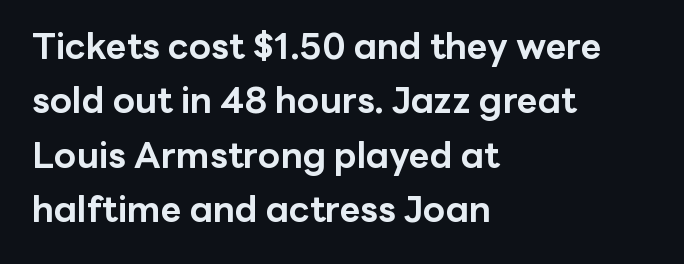
{"serif": "no", "italic": "no", "bold": "yes", "weight": "bold", "width": "normal", "stroke_contrast": "low", "x_height": "medium", "monospaced": "no", "underline": "no", "align": "left", "line_spacing": "normal", "line_spacing_ratio": 1.51, "letter_spacing": "normal", "letter_spacing_em": 0.0, "glyph_px": 36}
